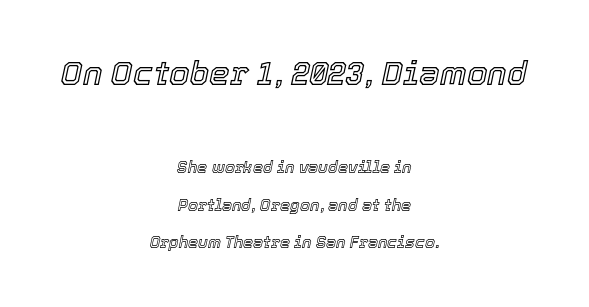
The image shows 33 px text type, italic (leaning right); set centered, loose line spacing (2.33x), normal letter spacing, not underlined; the first (top) block is 2.06x larger; a medium x-height.
